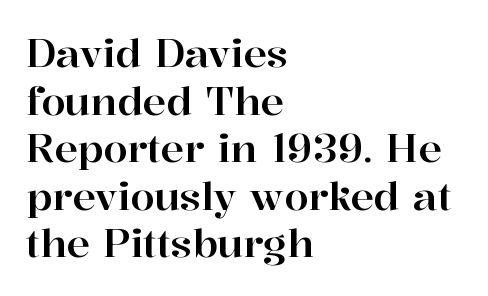
No italicization has been applied; the sample stays upright. You could call the tracking neutral — neither tight nor loose. Think of a printed novel: that variable character pitch is what you see here. This rendering uses left alignment, leaving the right contour irregular. Decoration check: the copy has no underline.
